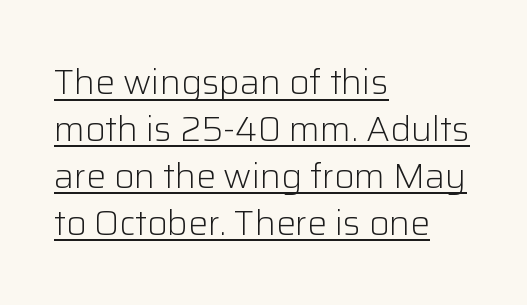
Unlike italic type, these characters show no tilt at all. Casual observation: everything's shoved over to the left. The passage shown is typed in a proportional face where columns would drift. The face used here appears with an underline applied. No chunkiness to these letters — they're not bold. Each new line begins a customary step beneath the previous one.
